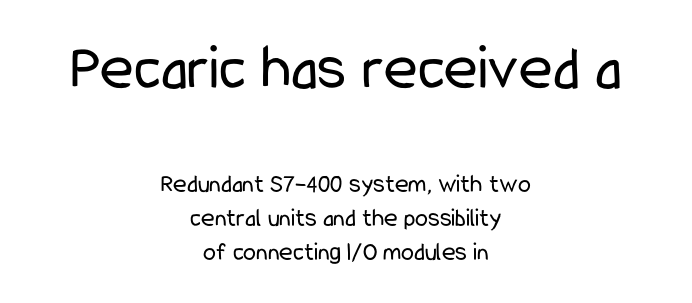
Q: Is the text bold? A: No.
Q: Is the text italic (slanted)? A: No, it is upright.
Q: Is the typeface a serif or a sans-serif typeface? A: Sans-serif.
Q: Is the text underlined? A: No.
Q: How is the paragraph aligned? A: Centered.
Q: Is the spacing between letters normal or unusually wide? A: Normal.
Q: Is the spacing between lines tight, normal or loose? A: Normal.
Q: Which block of text is set in a larger size, the first (top) or the second (bottom)? A: The first (top) one.
Q: Width (condensed, normal, or wide)? A: Condensed.
Q: Stroke contrast? A: Low.
Q: x-height? A: Medium.
Q: Monospaced? A: No.
